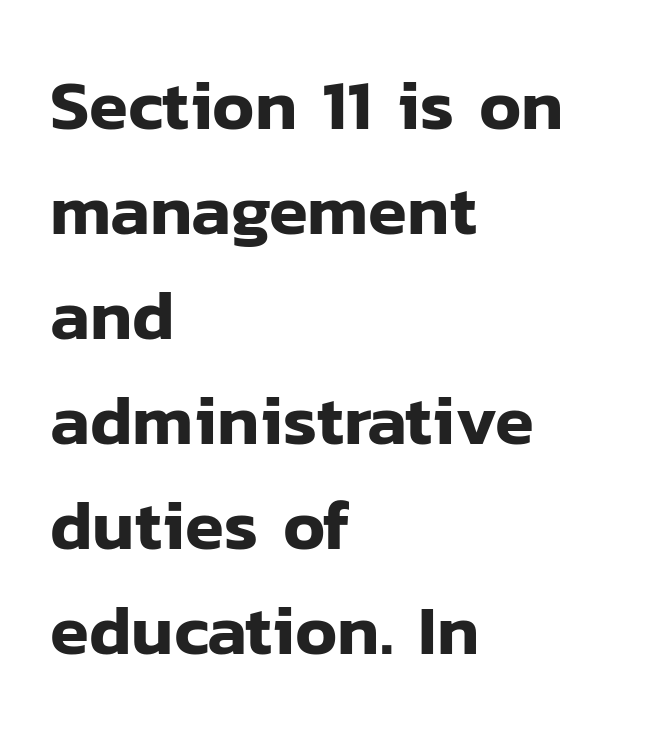
Q: Is the text italic (slanted)? A: No, it is upright.
Q: Is the typeface a serif or a sans-serif typeface? A: Sans-serif.
Q: Is the text underlined? A: No.
Q: How is the paragraph aligned? A: Left-aligned.
Q: Is the spacing between letters normal or unusually wide? A: Normal.
Q: Is the spacing between lines tight, normal or loose? A: Normal.
Q: Width (condensed, normal, or wide)? A: Normal.
Q: Stroke contrast? A: Low.
Q: x-height? A: Medium.
Q: Monospaced? A: No.
